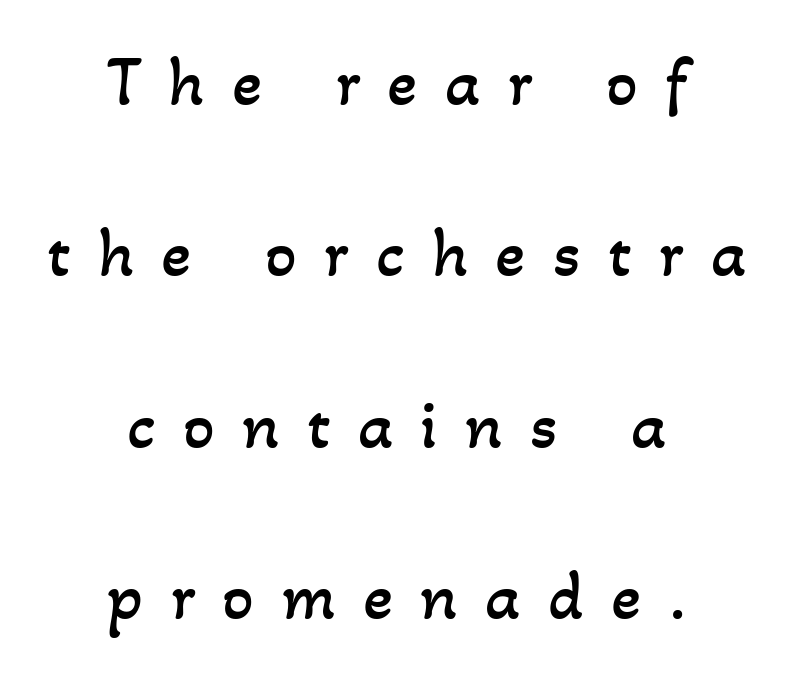
Q: Is the text bold? A: No.
Q: Is the text underlined? A: No.
Q: How is the paragraph aligned? A: Centered.
Q: Is the spacing between letters normal or unusually wide? A: Unusually wide.
Q: Is the spacing between lines tight, normal or loose? A: Loose.
Q: Width (condensed, normal, or wide)? A: Normal.
Q: Stroke contrast? A: Low.
Q: x-height? A: Small.
Q: Monospaced? A: No.
